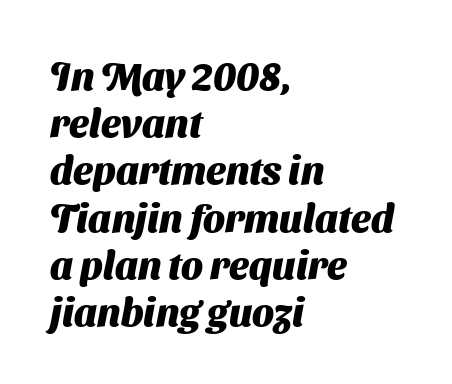
Q: Is the text bold? A: Yes.
Q: Is the typeface a serif or a sans-serif typeface? A: Sans-serif.
Q: Is the text underlined? A: No.
Q: How is the paragraph aligned? A: Left-aligned.
Q: Is the spacing between letters normal or unusually wide? A: Normal.
Q: Width (condensed, normal, or wide)? A: Normal.
Q: Stroke contrast? A: Medium.
Q: x-height? A: Medium.
Q: Monospaced? A: No.
